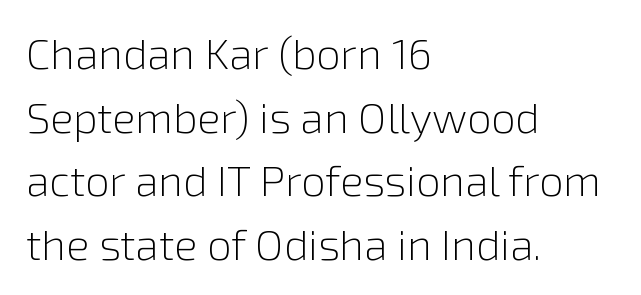
Layout note: lines flush left. Weight: not bold — regular or lighter. Characters follow at the spacing the type designer built in. Unmarked baselines from the first word to the last.
